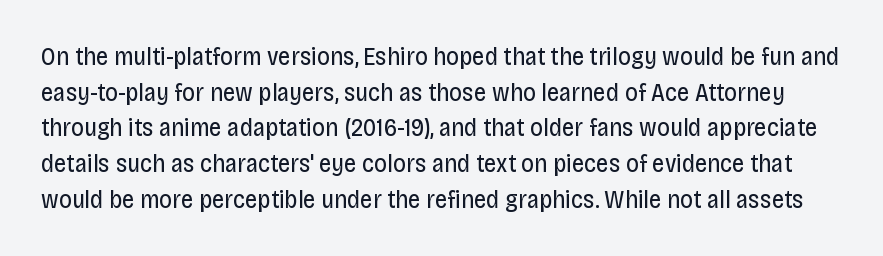
Decoration check: the copy has no underline. Each stroke keeps to a modest, everyday thickness or less. Every character sits straight up, as roman type does. Characters follow at the spacing the type designer built in.
